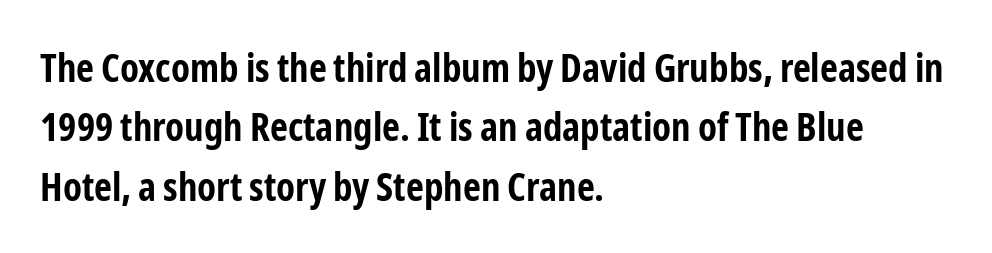
{"serif": "no", "italic": "no", "bold": "yes", "weight": "bold", "width": "condensed", "stroke_contrast": "low", "x_height": "medium", "monospaced": "no", "underline": "no", "align": "left", "line_spacing": "normal", "line_spacing_ratio": 1.52, "letter_spacing": "normal", "letter_spacing_em": 0.0, "glyph_px": 39}
